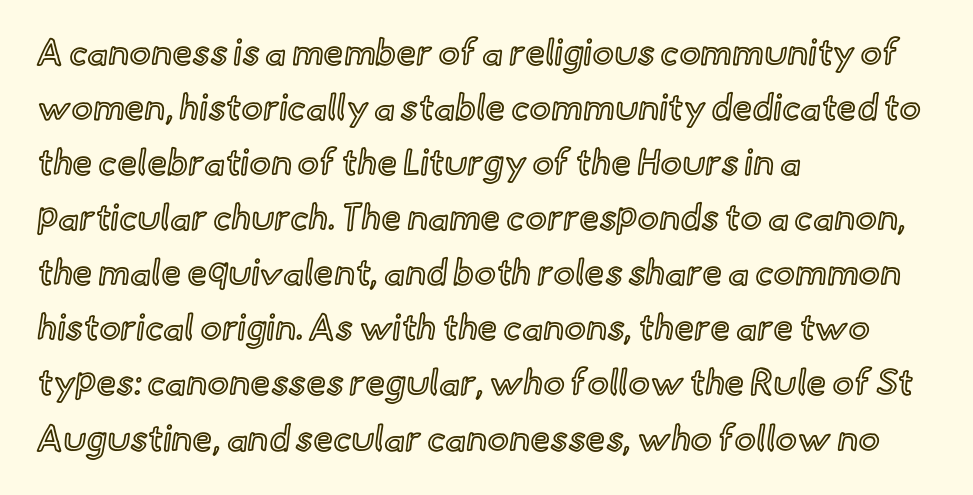
Q: Is the text italic (slanted)? A: Yes.
Q: Is the text underlined? A: No.
Q: How is the paragraph aligned? A: Left-aligned.
Q: Is the spacing between letters normal or unusually wide? A: Normal.
Q: Is the spacing between lines tight, normal or loose? A: Normal.
Q: Width (condensed, normal, or wide)? A: Normal.
Q: x-height? A: Small.
Q: Monospaced? A: No.
